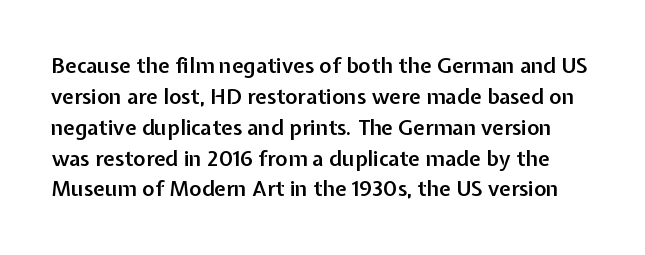
The image shows 21 px text type, upright; set normal line spacing (1.47x), normal letter spacing, not underlined.
